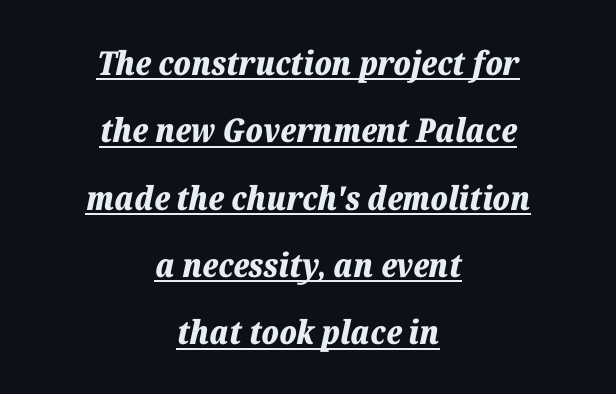
{"italic": "yes", "lean": "right", "slant_degrees": 12, "bold": "yes", "weight": "bold", "width": "normal", "stroke_contrast": "low", "x_height": "medium", "monospaced": "no", "underline": "yes", "align": "center", "line_spacing": "loose", "line_spacing_ratio": 2.04, "letter_spacing": "normal", "letter_spacing_em": 0.0, "glyph_px": 33}
